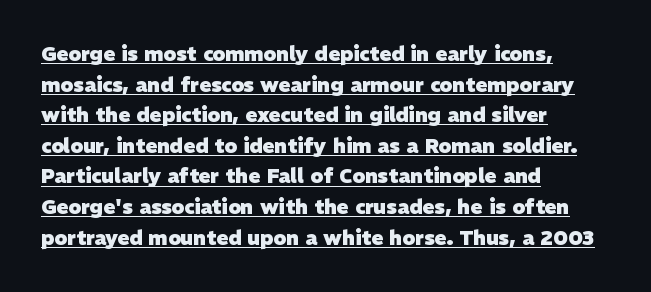
Q: Is the text bold? A: Yes.
Q: Is the text underlined? A: Yes.
Q: How is the paragraph aligned? A: Left-aligned.
Q: Is the spacing between letters normal or unusually wide? A: Normal.
Q: Is the spacing between lines tight, normal or loose? A: Normal.
